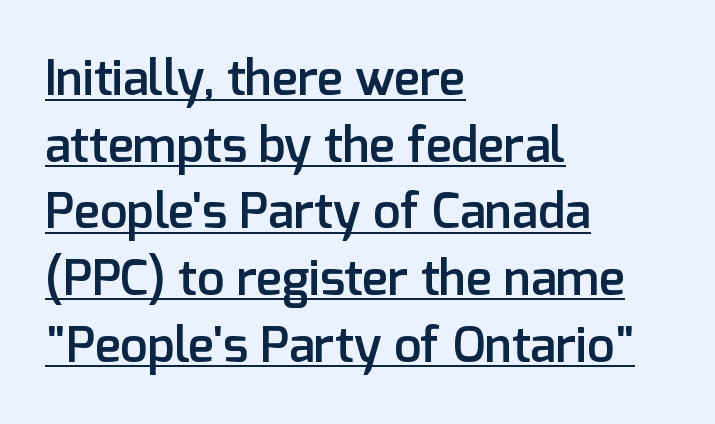
{"serif": "no", "italic": "no", "bold": "semi", "weight": "semibold", "width": "normal", "stroke_contrast": "low", "x_height": "medium", "monospaced": "no", "underline": "yes", "align": "left", "line_spacing": "normal", "line_spacing_ratio": 1.36, "letter_spacing": "normal", "letter_spacing_em": 0.0, "glyph_px": 49}
